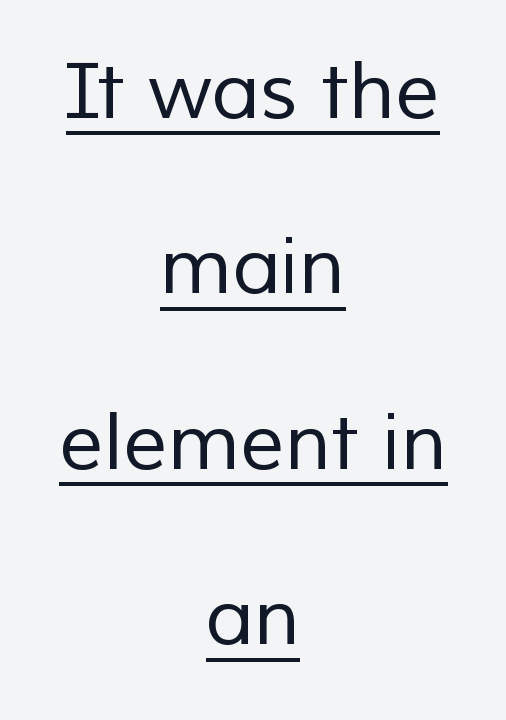
{"serif": "no", "bold": "no", "weight": "regular", "width": "normal", "stroke_contrast": "low", "x_height": "medium", "monospaced": "no", "underline": "yes", "align": "center", "line_spacing": "loose", "line_spacing_ratio": 2.25, "letter_spacing": "normal", "letter_spacing_em": 0.0, "glyph_px": 78}
